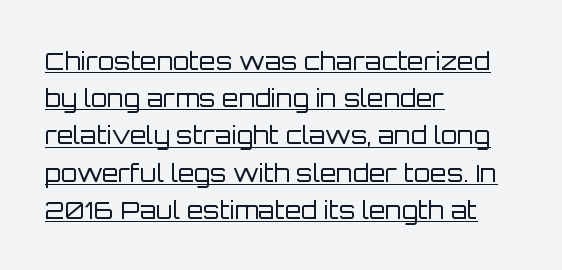
This is not heavy type; no bold has been used. How are the letters spaced? Ordinarily, with no added tracking. When letters stand straight like this, we call the style roman or upright. The lines are quadded left.
